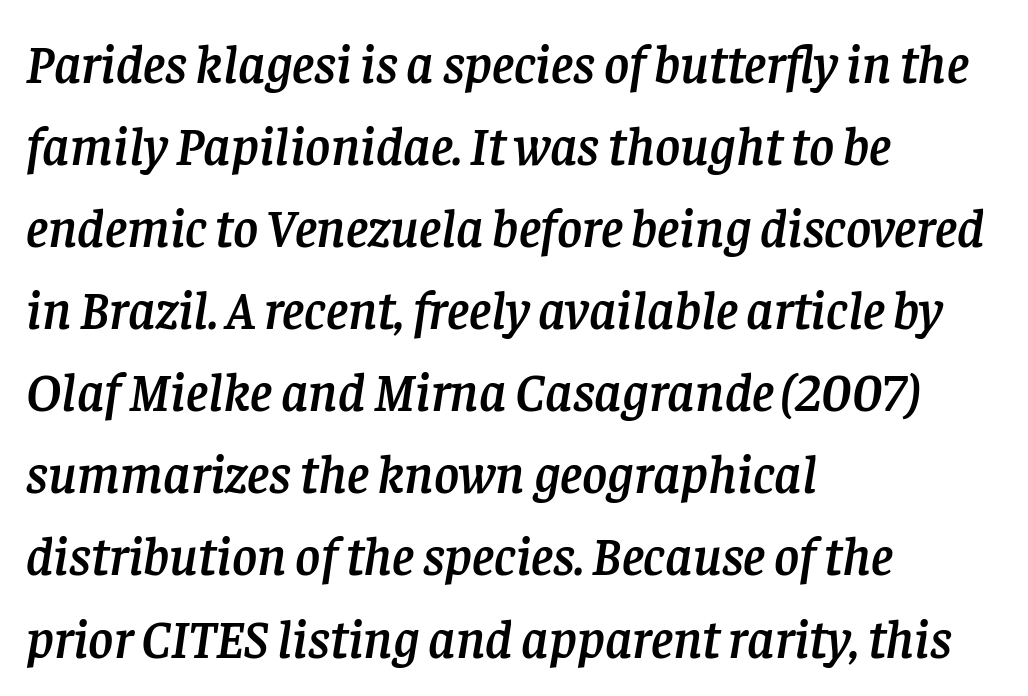
Q: Is the text italic (slanted)? A: Yes, it leans right by about 8 degrees.
Q: Is the typeface a serif or a sans-serif typeface? A: Serif.
Q: Is the text underlined? A: No.
Q: How is the paragraph aligned? A: Left-aligned.
Q: Is the spacing between letters normal or unusually wide? A: Normal.
Q: Is the spacing between lines tight, normal or loose? A: Normal.
Q: Width (condensed, normal, or wide)? A: Normal.
Q: Stroke contrast? A: Low.
Q: x-height? A: Large.
Q: Monospaced? A: No.
